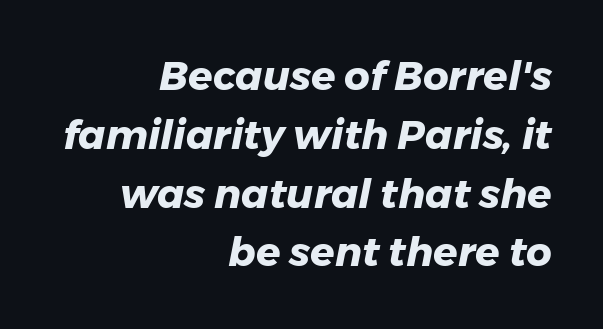
The image shows 40 px heavy type, italic (leaning right); set right-aligned, normal line spacing (1.47x), normal letter spacing, not underlined; low stroke contrast and a medium x-height.
